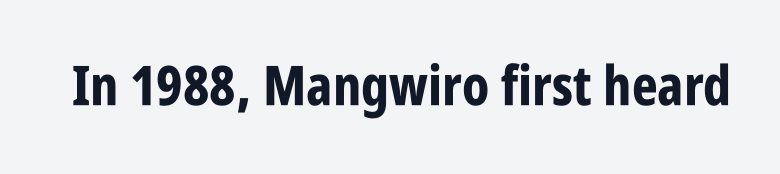
The image shows 55 px bold, condensed sans-serif type, upright; set normal letter spacing, not underlined; low stroke contrast and a large x-height.
